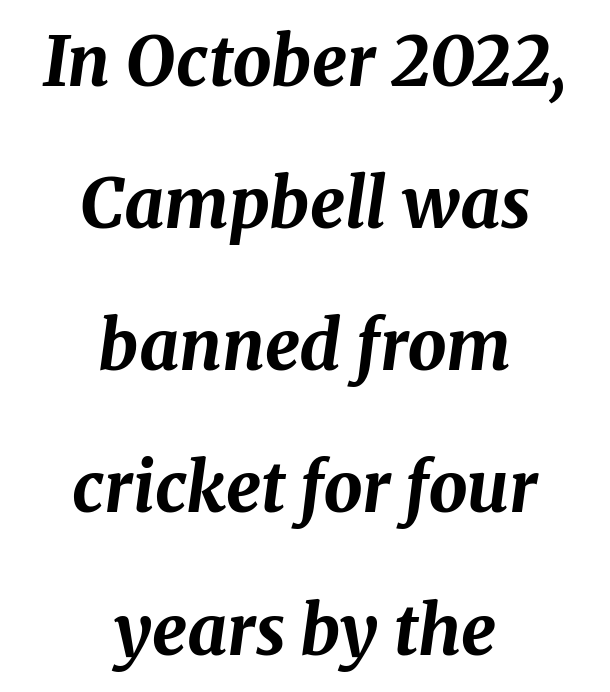
{"italic": "yes", "lean": "right", "slant_degrees": 8, "bold": "yes", "weight": "bold", "width": "normal", "stroke_contrast": "medium", "x_height": "medium", "monospaced": "no", "underline": "no", "align": "center", "line_spacing": "loose", "line_spacing_ratio": 2.06, "letter_spacing": "normal", "letter_spacing_em": 0.0, "glyph_px": 69}
